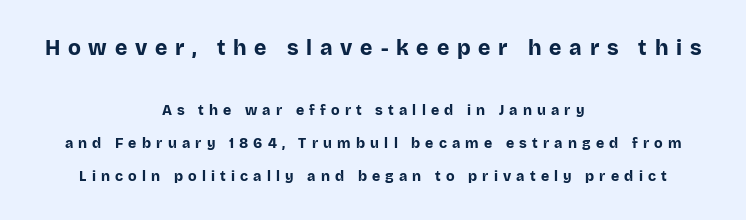
{"italic": "no", "bold": "yes", "underline": "no", "align": "center", "line_spacing": "loose", "line_spacing_ratio": 2.35, "letter_spacing": "wide", "letter_spacing_em": 0.37, "larger_block": "first", "size_ratio": 1.5, "glyph_px": 21}
